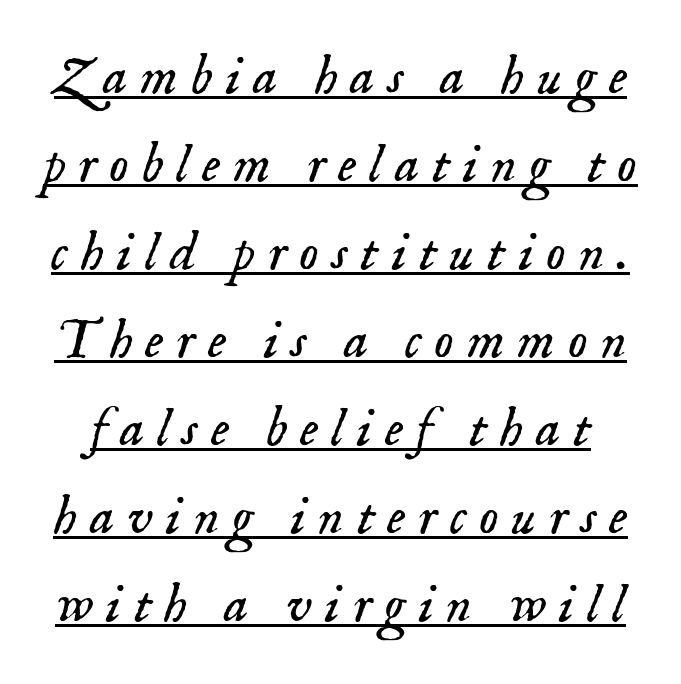
Q: Is the text bold? A: No.
Q: Is the text italic (slanted)? A: Yes, it leans right by about 18 degrees.
Q: Is the typeface a serif or a sans-serif typeface? A: Serif.
Q: Is the text underlined? A: Yes.
Q: Is the spacing between letters normal or unusually wide? A: Unusually wide.
Q: Is the spacing between lines tight, normal or loose? A: Normal.
Q: Width (condensed, normal, or wide)? A: Normal.
Q: Stroke contrast? A: Low.
Q: x-height? A: Small.
Q: Monospaced? A: No.
